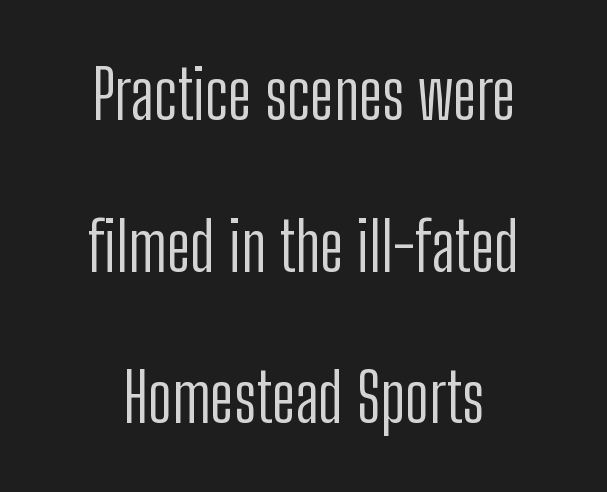
The image shows 68 px light, condensed sans-serif type, upright; set centered, loose line spacing (2.23x), normal letter spacing, not underlined; low stroke contrast and a medium x-height.
